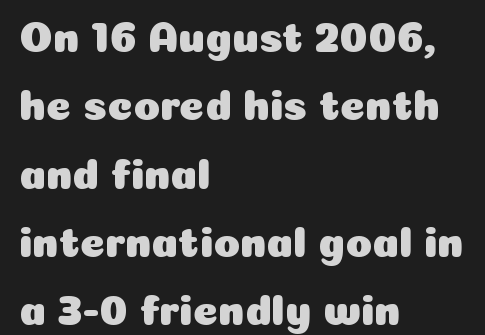
A clean baseline with only descenders dipping below it. Are there feet on the stems? There aren't — it's a sans. If you drew a ruler down the left edge, every line would touch it. Character widths vary here, with narrow letters taking less room than wide ones. Line spacing here is normal.
